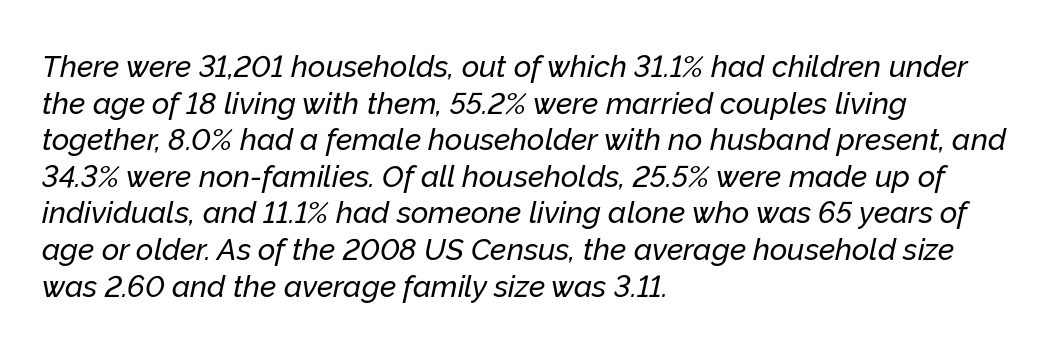
Q: Is the text italic (slanted)? A: Yes, it leans right by about 12 degrees.
Q: Is the text underlined? A: No.
Q: How is the paragraph aligned? A: Left-aligned.
Q: Is the spacing between letters normal or unusually wide? A: Normal.
Q: Width (condensed, normal, or wide)? A: Normal.
Q: Stroke contrast? A: Low.
Q: x-height? A: Medium.
Q: Monospaced? A: No.
